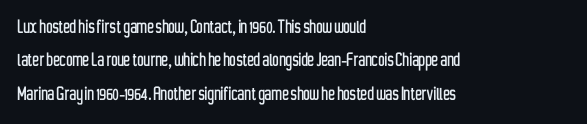
Q: Is the text italic (slanted)? A: No, it is upright.
Q: Is the text underlined? A: No.
Q: How is the paragraph aligned? A: Left-aligned.
Q: Is the spacing between letters normal or unusually wide? A: Normal.
Q: Is the spacing between lines tight, normal or loose? A: Normal.
